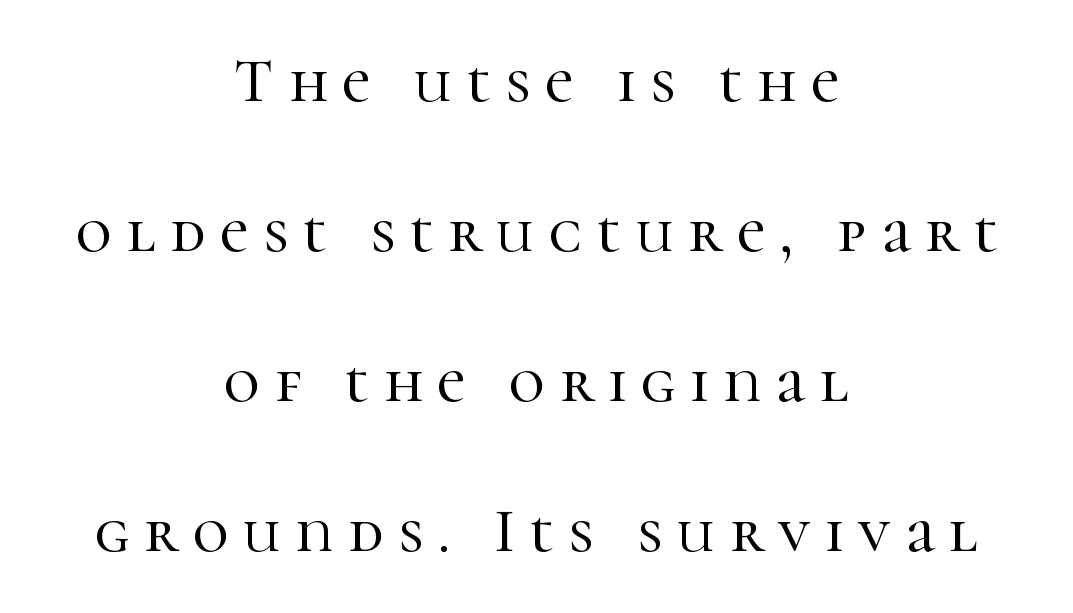
The image shows 62 px serif type, upright; set centered, loose line spacing (2.42x), unusually wide letter spacing (+0.24 em), not underlined; high stroke contrast and a medium x-height.
